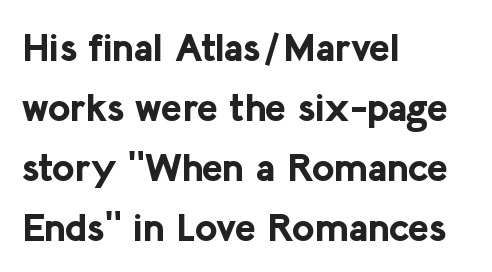
Q: Is the text bold? A: Yes.
Q: Is the text italic (slanted)? A: No, it is upright.
Q: Is the typeface a serif or a sans-serif typeface? A: Sans-serif.
Q: Is the text underlined? A: No.
Q: How is the paragraph aligned? A: Left-aligned.
Q: Is the spacing between letters normal or unusually wide? A: Normal.
Q: Is the spacing between lines tight, normal or loose? A: Normal.
Q: Width (condensed, normal, or wide)? A: Normal.
Q: Stroke contrast? A: Low.
Q: x-height? A: Medium.
Q: Monospaced? A: No.
